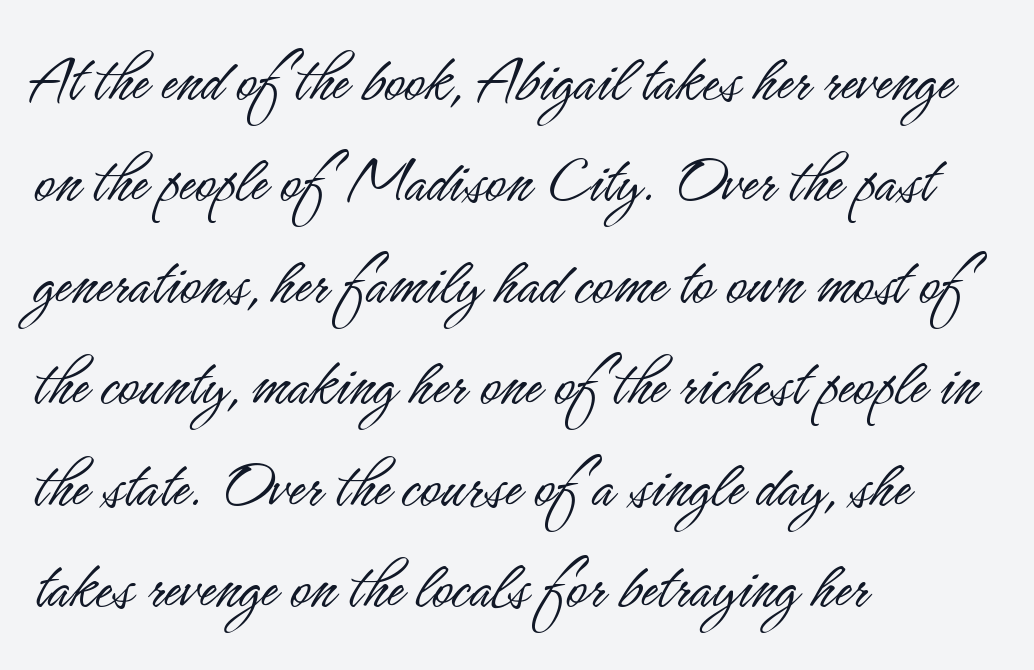
{"serif": "no", "bold": "no", "weight": "light", "width": "condensed", "stroke_contrast": "low", "x_height": "small", "monospaced": "no", "underline": "no", "align": "left", "line_spacing": "normal", "line_spacing_ratio": 1.45, "letter_spacing": "normal", "letter_spacing_em": 0.0, "glyph_px": 70}
